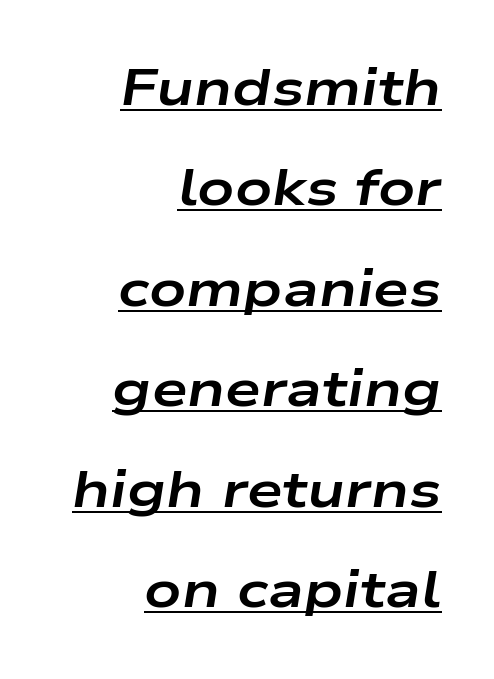
The specimen includes a rule beneath the text block's lines. Caption: bold face, heavy strokes. Rendered with sloped, italic letterforms. A typesetter would call this zero additional tracking.
